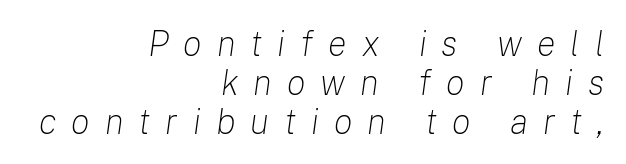
The image shows 35 px light type, italic (leaning right); set right-aligned, tight line spacing (1.11x), unusually wide letter spacing (+0.43 em), not underlined; low stroke contrast and a medium x-height.
